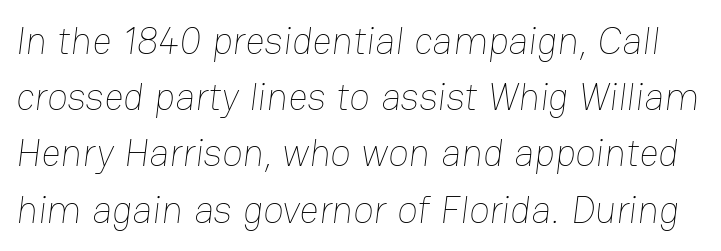
The image shows 38 px thin type; set normal line spacing (1.48x), normal letter spacing, not underlined; low stroke contrast and a medium x-height.
